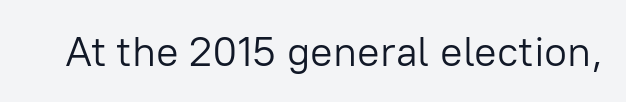
Descender tails drop into unmarked territory. The typeface chosen for these lines omits serifs. This is not heavy type; no bold has been used. Observe the ordinary spacing: letters are neighbours, not strangers. Tall strokes in this sample are plumb rather than angled.
